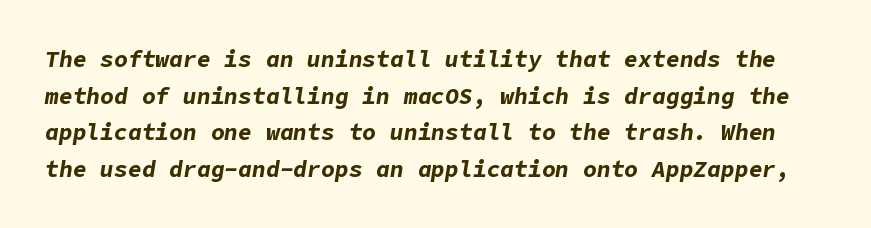
The specimen reads as italic at a glance. Horizontal bands of white between lines are of average thickness. Does extra space separate the letters? No, they use regular spacing. The glyphs are unaccompanied by any horizontal stroke below them. Weight: bold.
